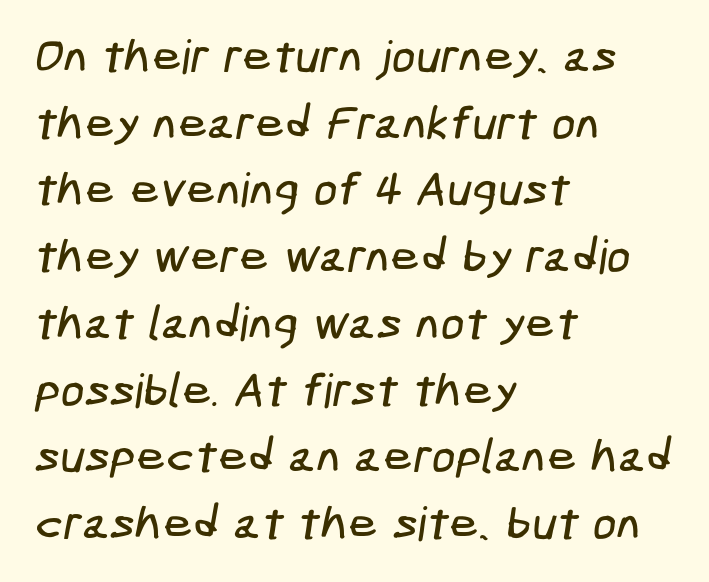
{"serif": "no", "width": "condensed", "stroke_contrast": "low", "x_height": "medium", "underline": "no", "align": "left", "line_spacing": "normal", "line_spacing_ratio": 1.42, "letter_spacing": "normal", "letter_spacing_em": 0.0, "glyph_px": 47}
